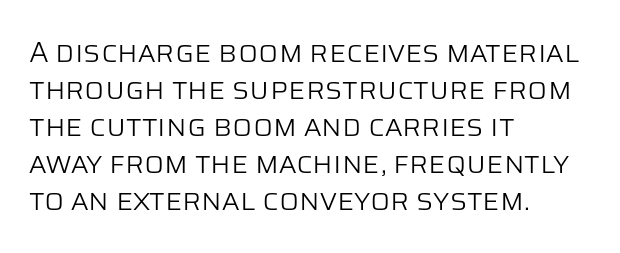
Honestly, the letter spacing is just normal — you wouldn't notice it. Ink coverage per letter is moderate at most. Proportional: the letters do not fall into vertical columns. You can tell it's not italic because the verticals are truly vertical. Which margin do the lines hug? The left one — the right edge is uneven. Normally led — the rows are evenly, conventionally spaced.
